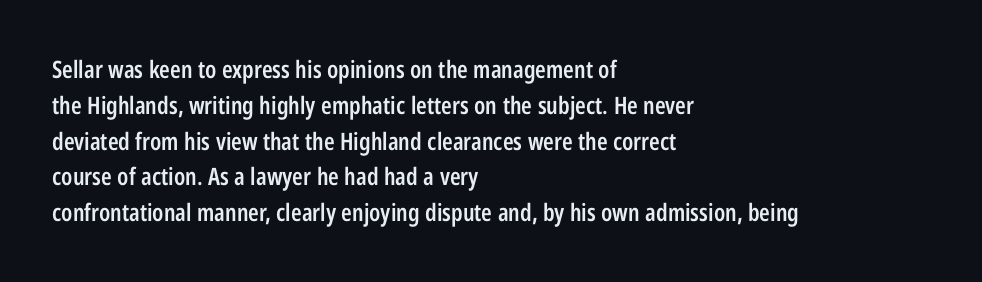
The image shows 24 px text type, upright; set left-aligned, normal line spacing (1.49x), normal letter spacing, not underlined.
